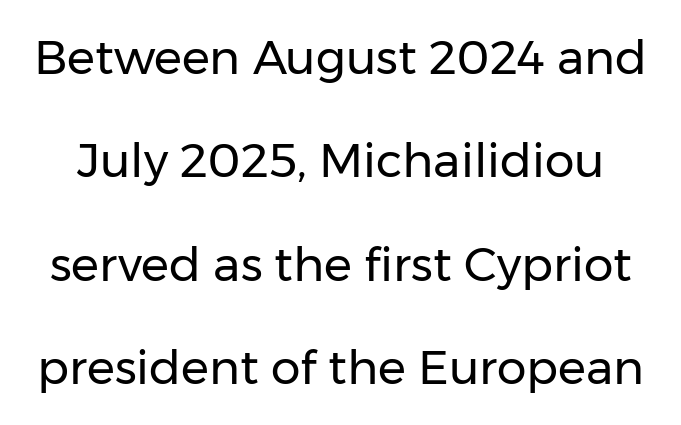
Do the characters align in a grid? No, the font is proportional. Bare-footed words on every line. Posture: vertical. No extra tracking has been applied to these lines.
